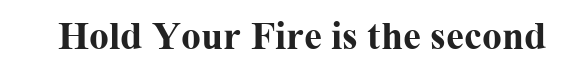
{"serif": "yes", "italic": "no", "bold": "yes", "weight": "bold", "width": "normal", "stroke_contrast": "medium", "x_height": "medium", "monospaced": "no", "underline": "no", "letter_spacing": "normal", "letter_spacing_em": 0.0, "glyph_px": 40}
